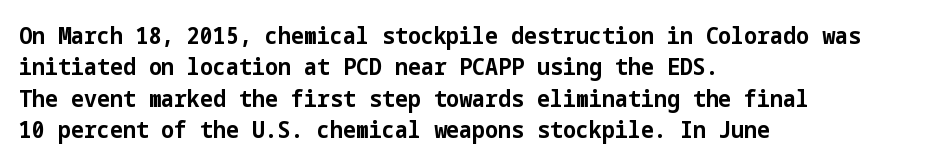
The image shows 23 px bold type, upright; set left-aligned, normal line spacing (1.36x), normal letter spacing, not underlined.
